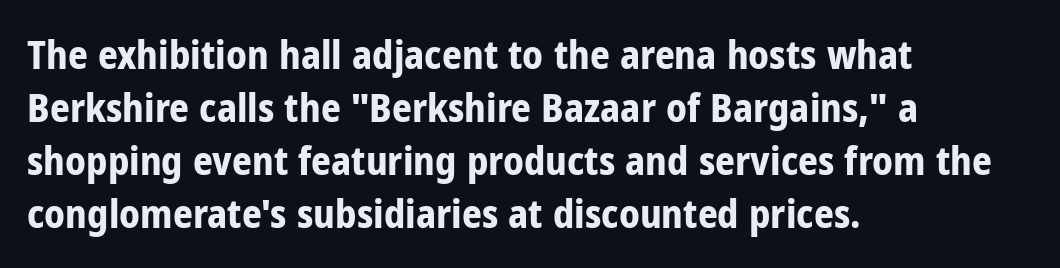
Posture: straight, roman, zero tilt. Lines of text with bare space underneath. Heavy, bold letterforms. Classification — sans serif.
